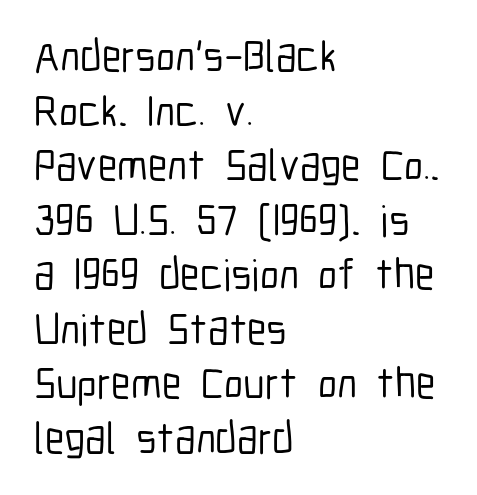
{"serif": "no", "italic": "no", "width": "condensed", "stroke_contrast": "low", "x_height": "medium", "monospaced": "no", "underline": "no", "align": "left", "line_spacing_ratio": 1.24, "letter_spacing": "normal", "letter_spacing_em": 0.0, "glyph_px": 44}
